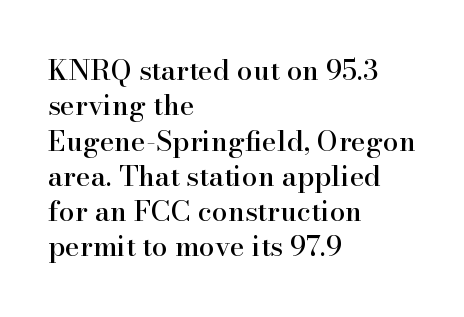
Q: Is the text italic (slanted)? A: No, it is upright.
Q: Is the typeface a serif or a sans-serif typeface? A: Serif.
Q: Is the text underlined? A: No.
Q: How is the paragraph aligned? A: Left-aligned.
Q: Is the spacing between letters normal or unusually wide? A: Normal.
Q: Is the spacing between lines tight, normal or loose? A: Normal.
Q: Width (condensed, normal, or wide)? A: Normal.
Q: Stroke contrast? A: High.
Q: x-height? A: Small.
Q: Monospaced? A: No.
